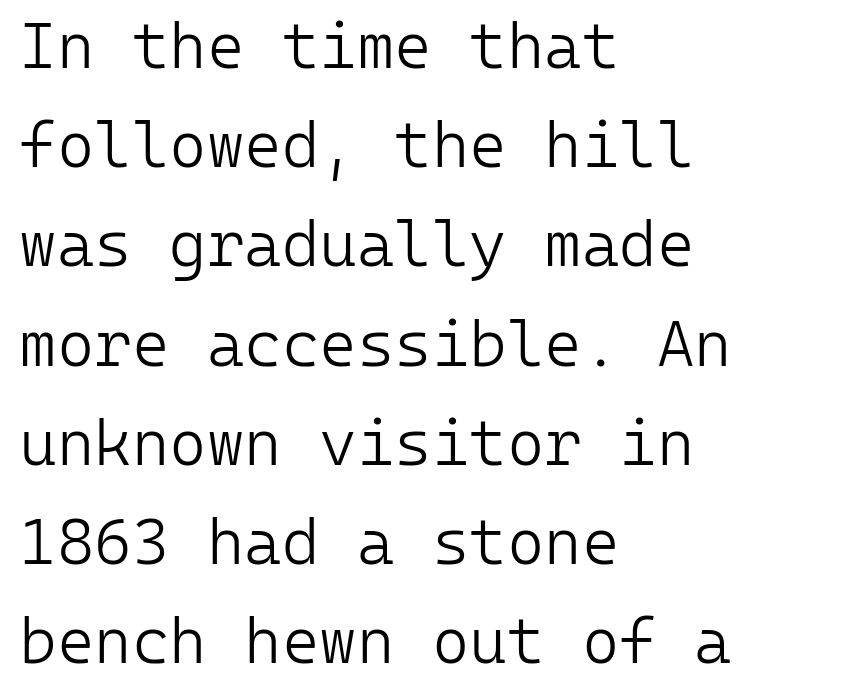
Q: Is the text bold? A: No.
Q: Is the text italic (slanted)? A: No, it is upright.
Q: Is the typeface a serif or a sans-serif typeface? A: Sans-serif.
Q: Is the text underlined? A: No.
Q: How is the paragraph aligned? A: Left-aligned.
Q: Is the spacing between letters normal or unusually wide? A: Normal.
Q: Is the spacing between lines tight, normal or loose? A: Normal.
Q: Width (condensed, normal, or wide)? A: Normal.
Q: Stroke contrast? A: Low.
Q: x-height? A: Medium.
Q: Monospaced? A: Yes.
